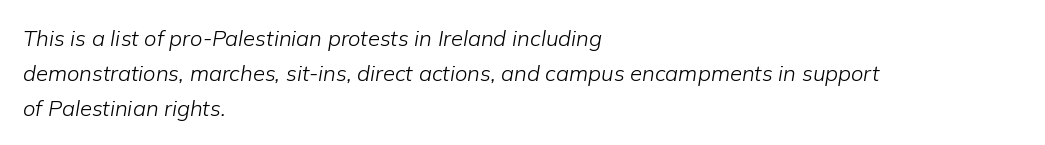
The image shows 22 px text type, italic (leaning right); set left-aligned, normal line spacing (1.58x), normal letter spacing, not underlined.
